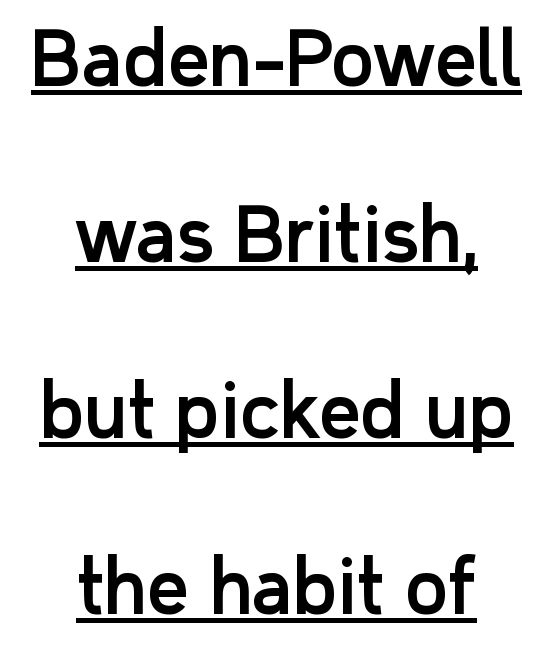
Nope, not italic — everything's standing straight. Notice the wide empty band between every row — that's loose leading. Letterform terminals end flat and unadorned throughout the passage. This rendering uses center alignment, leaving both contours irregular but symmetric.
